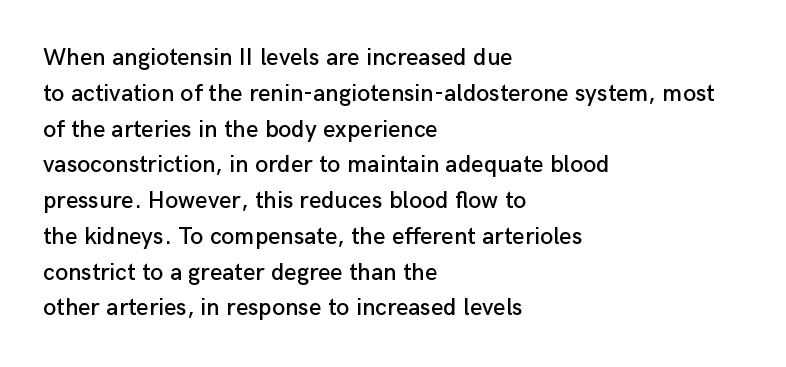
{"italic": "no", "underline": "no", "align": "left", "line_spacing": "normal", "line_spacing_ratio": 1.49, "letter_spacing": "normal", "letter_spacing_em": 0.0, "glyph_px": 24}
